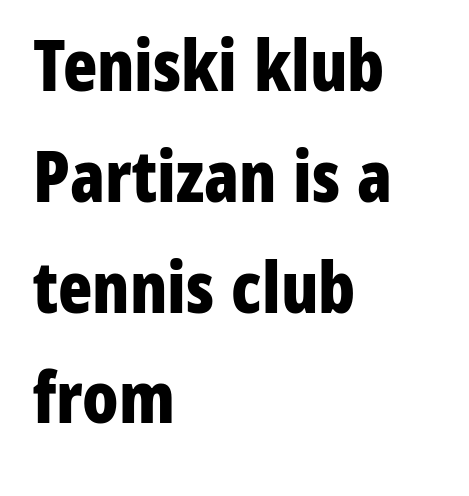
In terms of posture, this sample is upright. Notice how thick the strokes are: this is what a full bold looks like. Just letters on the line, the space beneath them empty. To sum up the face: it is a sans, with no serifs. Interline gaps are of average width in this sample. Do the characters align in a grid? No, the font is proportional.
